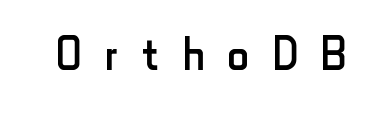
The type family on display is of the sans-serif kind. Do the characters align in a grid? No, the font is proportional. Rule under the text: the space is simply empty. Short note: letters widely spaced.
